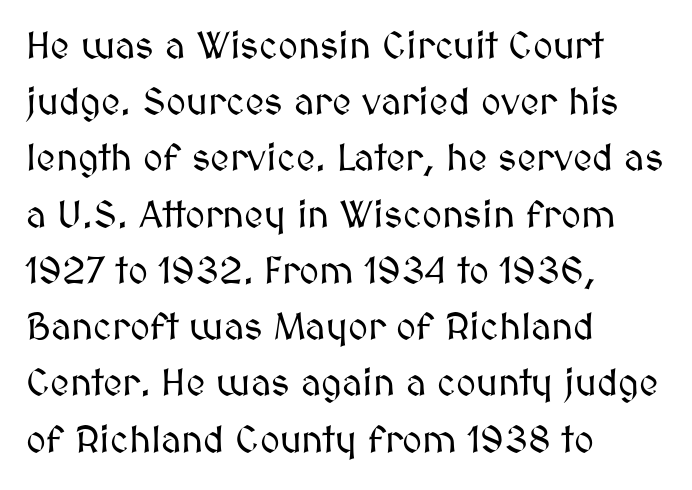
Tracking here is standard; glyphs follow each other at the usual distance. Is the block centered? No — it sits flush against the left margin. Spacing verdict: proportional, widths tailored to each character. Ordinary non-slanted type is in use. This rendering features lettering with no underline. Leading matches the norm, producing a regular column.
